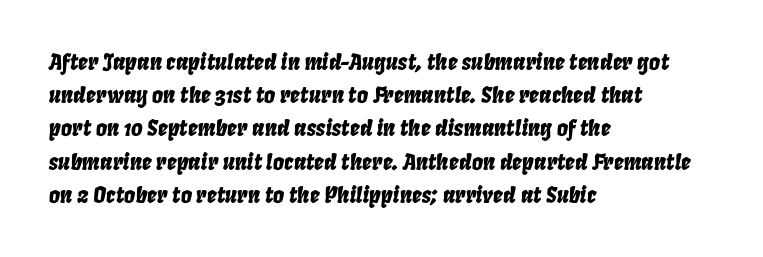
The image shows 22 px text type, italic (leaning right); set left-aligned, normal line spacing (1.51x), normal letter spacing, not underlined.
